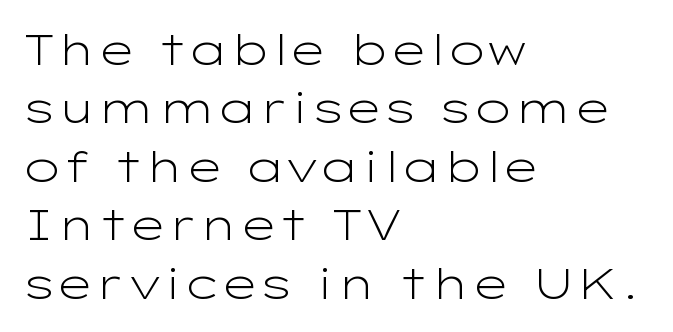
The image shows 43 px light, wide sans-serif type, upright; set left-aligned, normal line spacing (1.36x), normal letter spacing, not underlined; low stroke contrast and a medium x-height.
